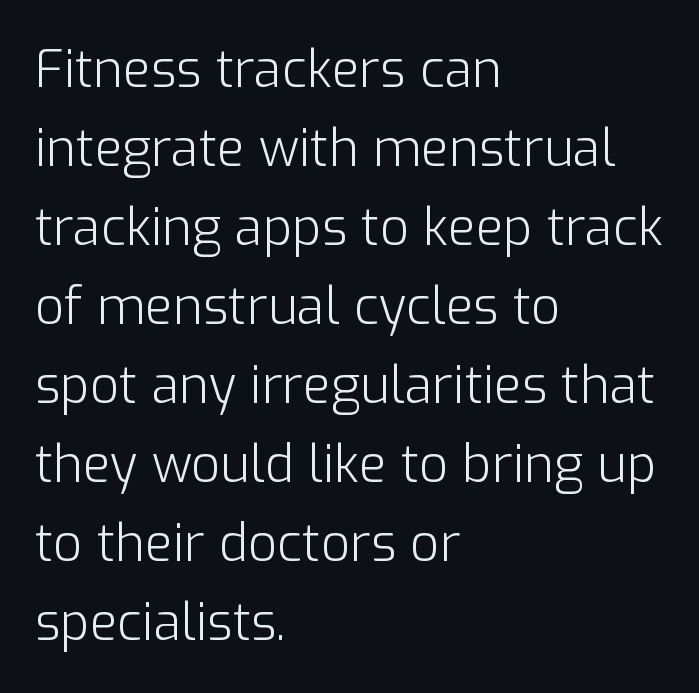
The letters advance in unequal steps, a hallmark of proportional type. Evenly set lines give the paragraph a standard silhouette. To sum up the face: it is a sans, with no serifs. Any mark beneath the type? The region is blank. The typesetter chose a ragged-right arrangement here. In terms of posture, this sample is upright.
